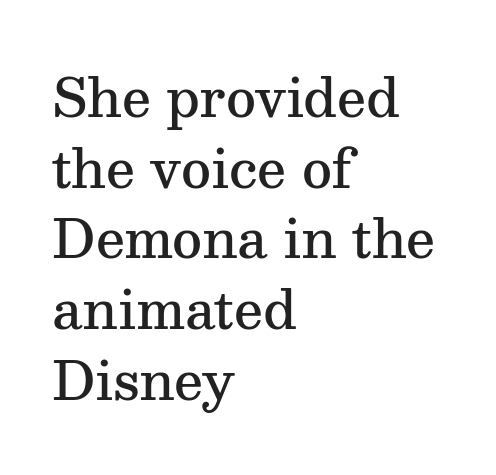
The image shows 52 px semibold serif type, upright; set left-aligned, normal line spacing (1.36x), normal letter spacing, not underlined; medium stroke contrast and a medium x-height.
